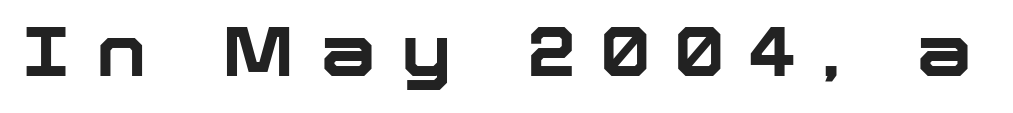
{"serif": "no", "italic": "no", "bold": "yes", "weight": "bold", "width": "normal", "stroke_contrast": "low", "x_height": "medium", "monospaced": "no", "underline": "no", "letter_spacing": "wide", "letter_spacing_em": 0.36, "glyph_px": 71}
